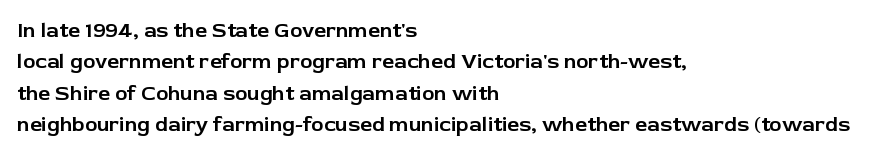
Q: Is the text italic (slanted)? A: No, it is upright.
Q: Is the text underlined? A: No.
Q: How is the paragraph aligned? A: Left-aligned.
Q: Is the spacing between letters normal or unusually wide? A: Normal.
Q: Is the spacing between lines tight, normal or loose? A: Normal.
